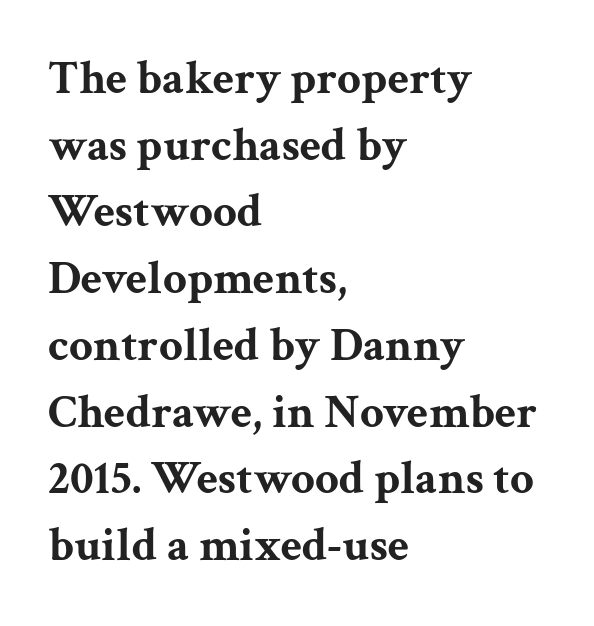
Honestly, the letter spacing is just normal — you wouldn't notice it. How heavy is the stroke? Heavy — this is a bold. Which margin do the lines hug? The left one — the right edge is uneven. Every stem runs plumb, perpendicular to the baseline. Evenly set lines give the paragraph a standard silhouette. Classification — serif.
